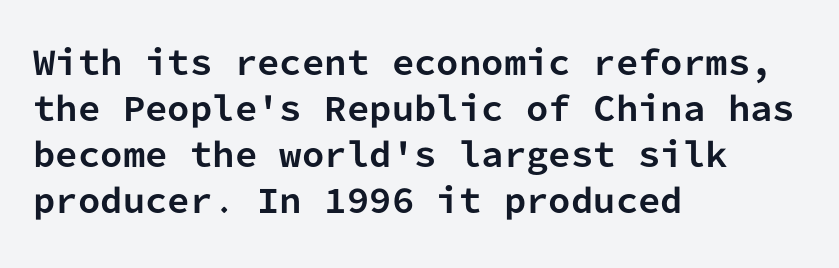
{"serif": "no", "italic": "no", "bold": "yes", "weight": "bold", "width": "normal", "stroke_contrast": "low", "x_height": "medium", "monospaced": "yes", "underline": "no", "align": "left", "line_spacing": "normal", "line_spacing_ratio": 1.44, "letter_spacing": "normal", "letter_spacing_em": 0.0, "glyph_px": 32}
